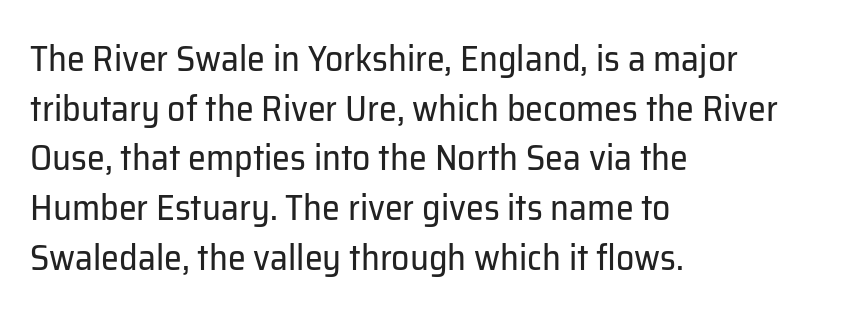
{"serif": "no", "italic": "no", "bold": "no", "weight": "regular", "width": "normal", "stroke_contrast": "low", "x_height": "medium", "monospaced": "no", "underline": "no", "align": "left", "line_spacing": "normal", "line_spacing_ratio": 1.38, "letter_spacing": "normal", "letter_spacing_em": 0.0, "glyph_px": 36}
